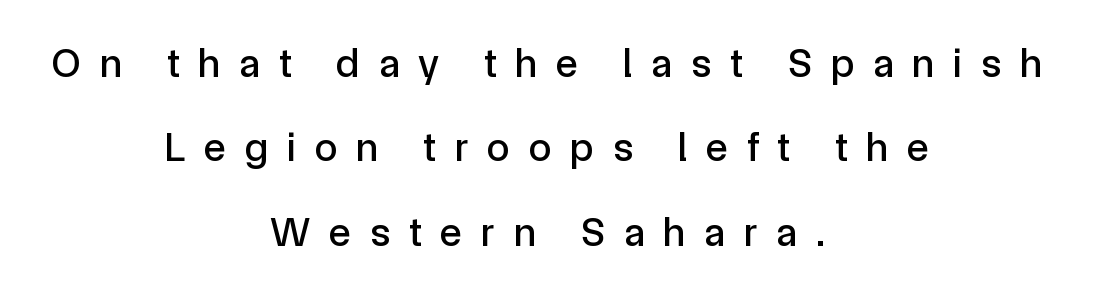
{"serif": "no", "italic": "no", "width": "normal", "x_height": "medium", "monospaced": "no", "underline": "no", "align": "center", "line_spacing": "loose", "line_spacing_ratio": 2.06, "letter_spacing": "wide", "letter_spacing_em": 0.46, "glyph_px": 41}
